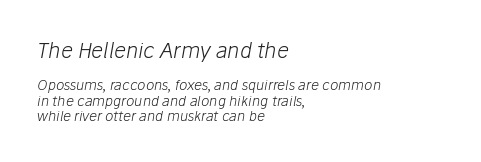
{"italic": "yes", "lean": "right", "slant_degrees": 10, "bold": "no", "underline": "no", "align": "left", "line_spacing": "tight", "line_spacing_ratio": 1.08, "letter_spacing": "normal", "letter_spacing_em": 0.0, "larger_block": "first", "size_ratio": 1.5, "glyph_px": 21}
